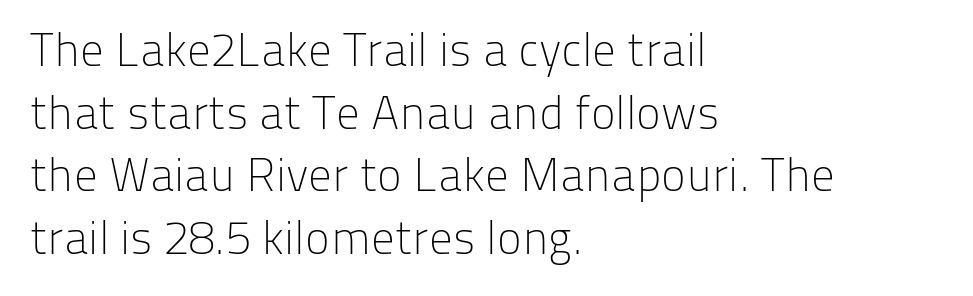
Q: Is the text bold? A: No.
Q: Is the text italic (slanted)? A: No, it is upright.
Q: Is the typeface a serif or a sans-serif typeface? A: Sans-serif.
Q: Is the text underlined? A: No.
Q: How is the paragraph aligned? A: Left-aligned.
Q: Is the spacing between letters normal or unusually wide? A: Normal.
Q: Is the spacing between lines tight, normal or loose? A: Normal.
Q: Width (condensed, normal, or wide)? A: Normal.
Q: Stroke contrast? A: Low.
Q: x-height? A: Medium.
Q: Monospaced? A: No.
